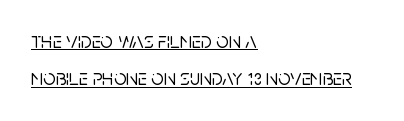
The image shows 22 px text type, upright; set left-aligned, normal line spacing (1.7x), normal letter spacing, underlined.
